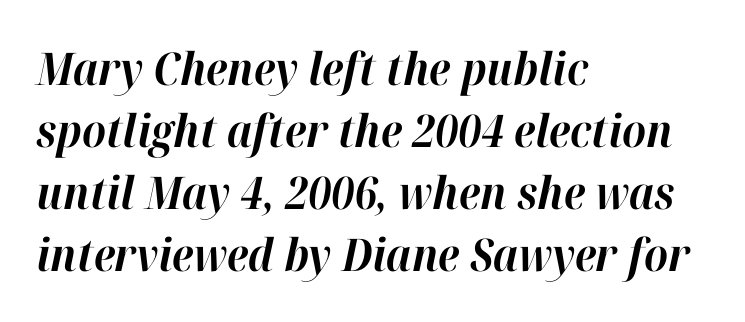
Does extra space separate the letters? No, they use regular spacing. Summary of vertical rhythm: regular, with standard interline spacing. Thick stems and heavy bowls — unmistakably bold. Horizontal alignment here is leftward, the default for most running prose.
